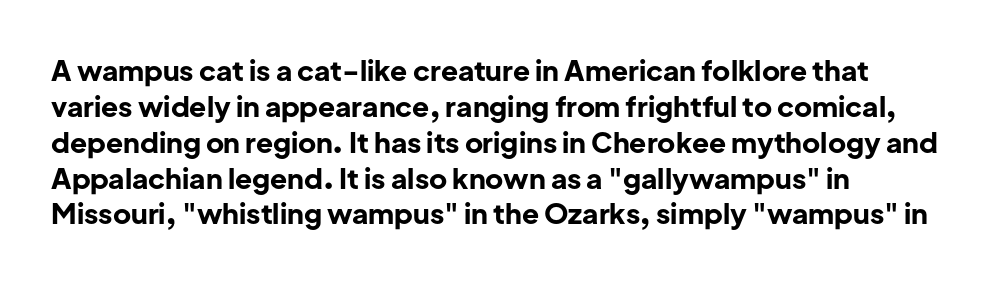
A student would call this left alignment; a typographer would say flush left, rag right. Caption: bold face, heavy strokes. Nope, not italic — everything's standing straight. Compared with typical paragraphs, the rows here are spaced about the same. Type style note: lacks serifs. Bare-footed words on every line.
